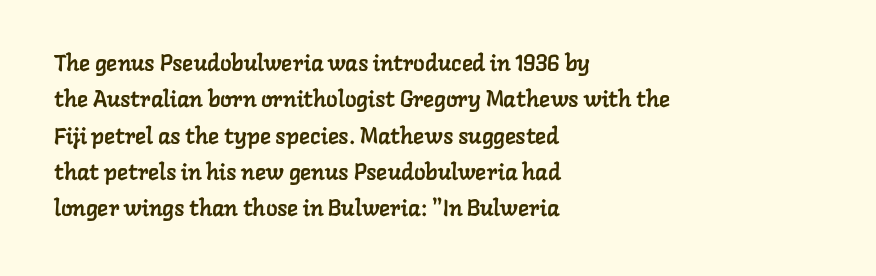
Q: Is the text underlined? A: No.
Q: How is the paragraph aligned? A: Left-aligned.
Q: Is the spacing between letters normal or unusually wide? A: Normal.
Q: Is the spacing between lines tight, normal or loose? A: Normal.
